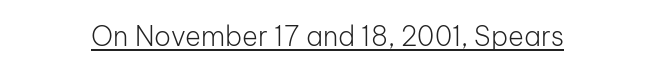
{"italic": "no", "bold": "no", "underline": "yes", "letter_spacing": "normal", "letter_spacing_em": 0.0, "glyph_px": 27}
